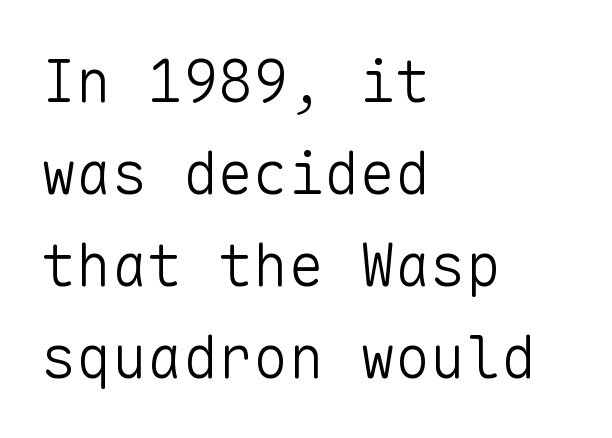
Q: Is the text bold? A: No.
Q: Is the text italic (slanted)? A: No, it is upright.
Q: Is the typeface a serif or a sans-serif typeface? A: Sans-serif.
Q: Is the text underlined? A: No.
Q: How is the paragraph aligned? A: Left-aligned.
Q: Is the spacing between letters normal or unusually wide? A: Normal.
Q: Is the spacing between lines tight, normal or loose? A: Normal.
Q: Width (condensed, normal, or wide)? A: Normal.
Q: Stroke contrast? A: Low.
Q: x-height? A: Medium.
Q: Monospaced? A: Yes.
